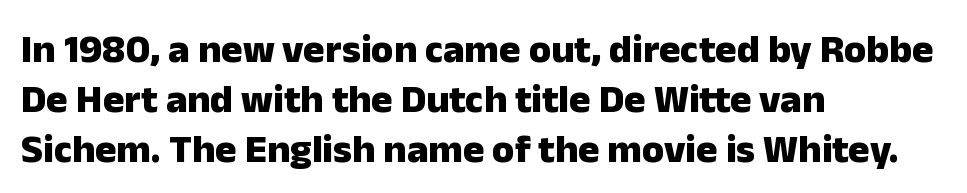
Q: Is the text bold? A: Yes.
Q: Is the text italic (slanted)? A: No, it is upright.
Q: Is the typeface a serif or a sans-serif typeface? A: Sans-serif.
Q: Is the text underlined? A: No.
Q: How is the paragraph aligned? A: Left-aligned.
Q: Is the spacing between letters normal or unusually wide? A: Normal.
Q: Is the spacing between lines tight, normal or loose? A: Normal.
Q: Width (condensed, normal, or wide)? A: Normal.
Q: Stroke contrast? A: Low.
Q: x-height? A: Medium.
Q: Monospaced? A: No.
